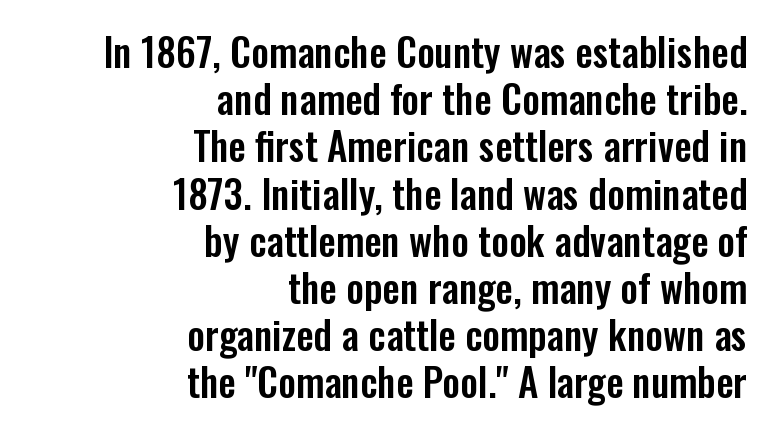
The image shows 39 px condensed sans-serif type, upright; set right-aligned, line spacing 1.21x, normal letter spacing, not underlined; low stroke contrast and a medium x-height.
